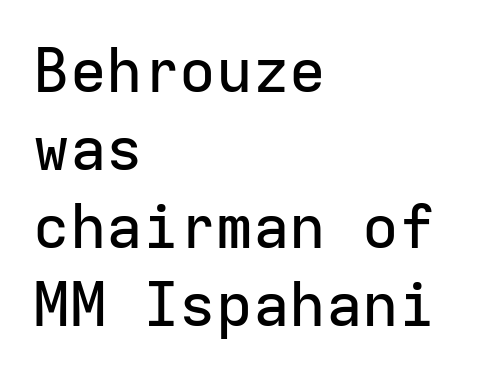
The image shows 61 px sans-serif type, upright, monospaced; set left-aligned, normal line spacing (1.28x), normal letter spacing, not underlined; low stroke contrast and a medium x-height.
